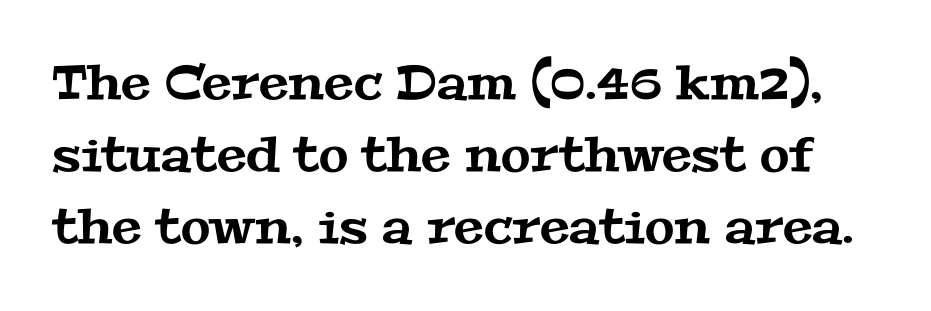
The image shows 48 px wide serif type; set normal line spacing (1.5x), normal letter spacing, not underlined; medium stroke contrast and a medium x-height.
